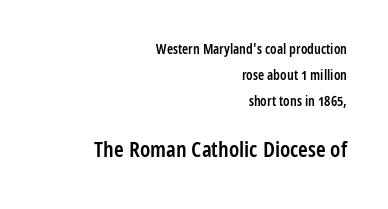
{"italic": "no", "bold": "semi", "underline": "no", "align": "right", "line_spacing_ratio": 1.86, "letter_spacing": "normal", "letter_spacing_em": 0.0, "larger_block": "second", "size_ratio": 1.57, "glyph_px": 22}
